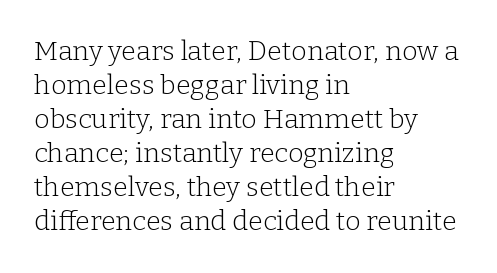
Q: Is the text bold? A: No.
Q: Is the text italic (slanted)? A: No, it is upright.
Q: Is the text underlined? A: No.
Q: How is the paragraph aligned? A: Left-aligned.
Q: Is the spacing between letters normal or unusually wide? A: Normal.
Q: Is the spacing between lines tight, normal or loose? A: Normal.
